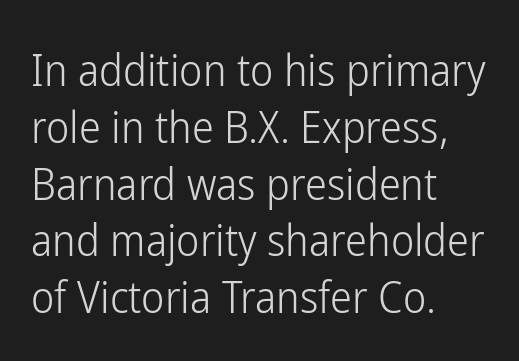
The image shows 44 px light, condensed sans-serif type, upright; set left-aligned, normal line spacing (1.29x), normal letter spacing, not underlined; low stroke contrast and a medium x-height.
